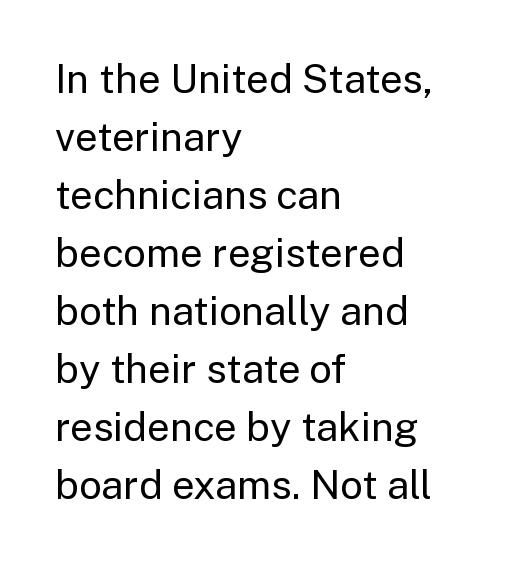
{"serif": "no", "italic": "no", "bold": "no", "weight": "regular", "width": "normal", "stroke_contrast": "low", "x_height": "medium", "monospaced": "no", "underline": "no", "align": "left", "line_spacing": "normal", "line_spacing_ratio": 1.45, "letter_spacing": "normal", "letter_spacing_em": 0.0, "glyph_px": 40}
